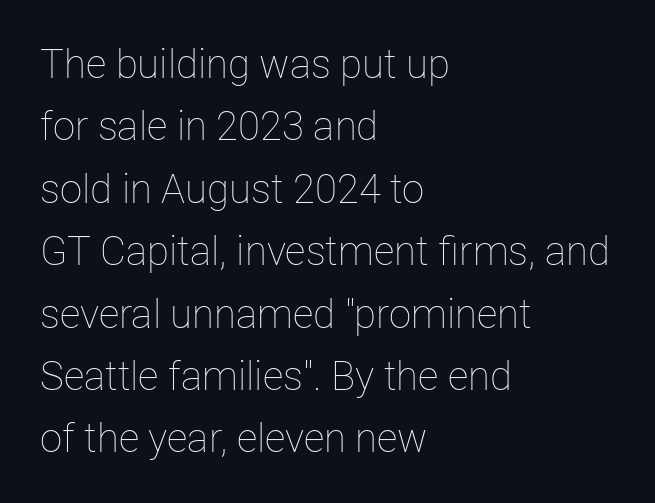
{"italic": "no", "bold": "no", "weight": "thin", "width": "normal", "stroke_contrast": "low", "x_height": "medium", "monospaced": "no", "underline": "no", "align": "left", "line_spacing": "normal", "line_spacing_ratio": 1.56, "letter_spacing": "normal", "letter_spacing_em": 0.0, "glyph_px": 40}
